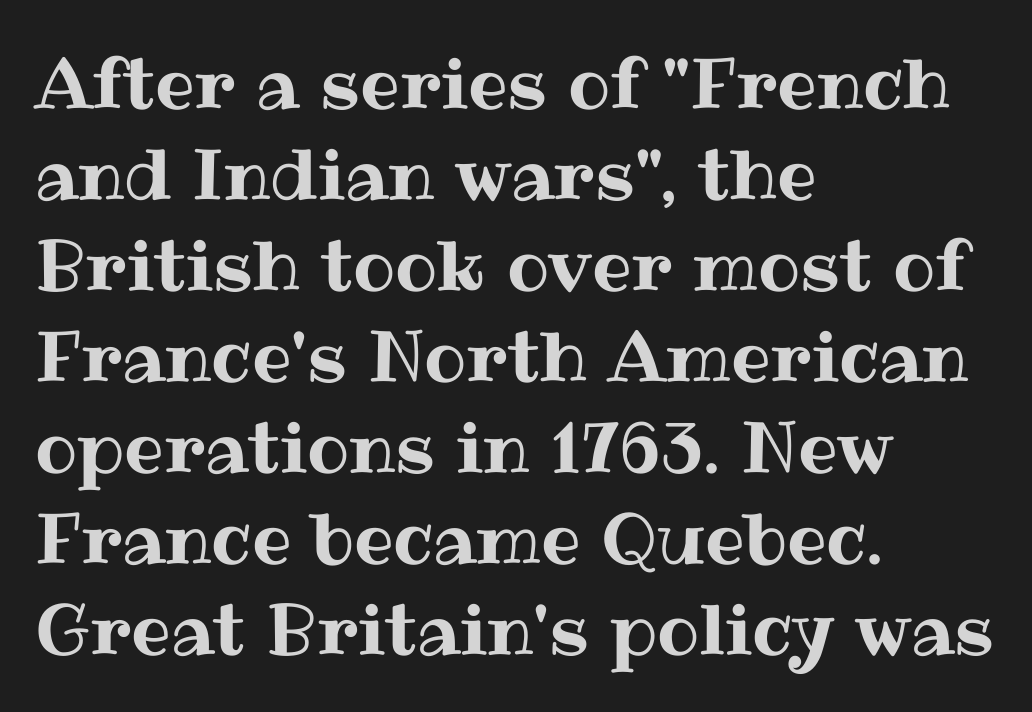
The image shows 70 px text type, upright; set left-aligned, normal line spacing (1.3x), normal letter spacing, not underlined; medium stroke contrast and a medium x-height.
